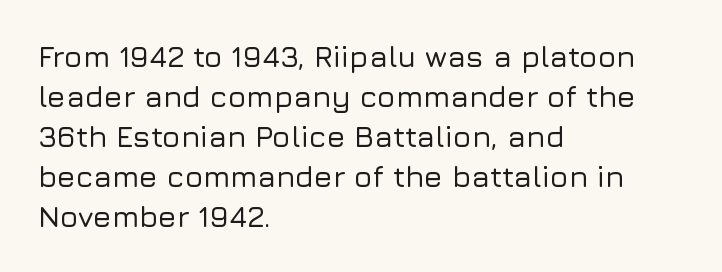
The letters advance in unequal steps, a hallmark of proportional type. Descender tails drop into unmarked territory. Typographically, this falls in the sans-serif category. The designer left line spacing at the default. Words appear dense and cohesive because spacing is normal.
